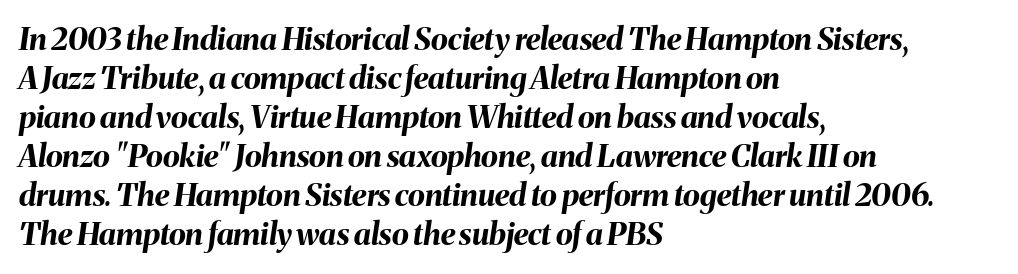
The letters are bold, with thick, heavy strokes. Clear beneath every line of the passage. Does the copy run flush right? No — it runs flush left. The rendering keeps characters at their native spacing. Evenly set lines give the paragraph a standard silhouette. Proportional: the letters do not fall into vertical columns.
